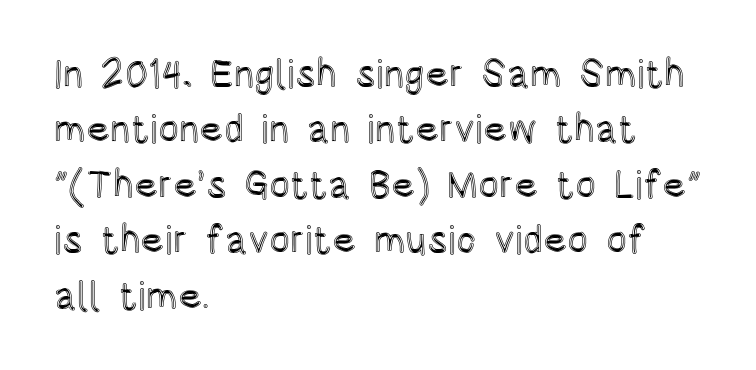
{"italic": "no", "width": "condensed", "x_height": "large", "monospaced": "no", "underline": "no", "align": "left", "line_spacing": "normal", "line_spacing_ratio": 1.42, "letter_spacing": "normal", "letter_spacing_em": 0.0, "glyph_px": 39}
